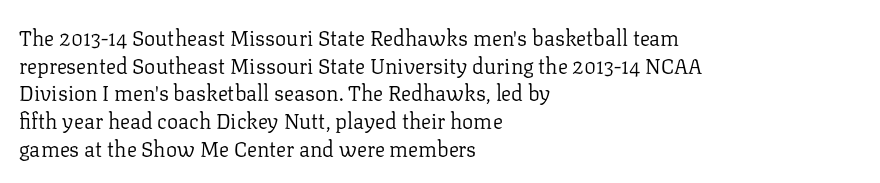
{"italic": "no", "bold": "no", "underline": "no", "align": "left", "line_spacing": "normal", "line_spacing_ratio": 1.32, "letter_spacing": "normal", "letter_spacing_em": 0.0, "glyph_px": 21}
